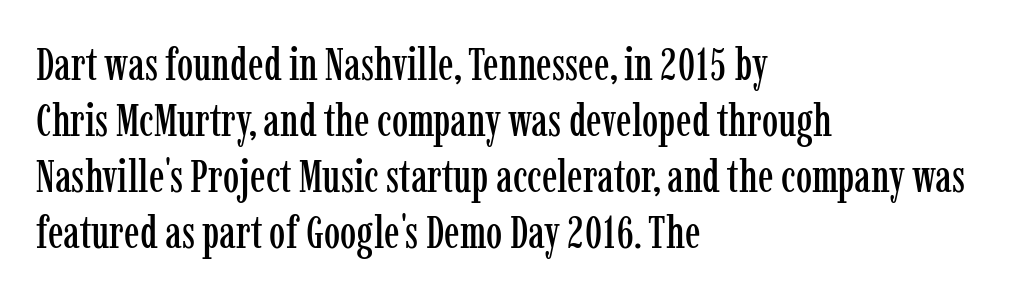
The image shows 46 px condensed serif type, upright; set left-aligned, line spacing 1.22x, normal letter spacing, not underlined; low stroke contrast and a medium x-height.
